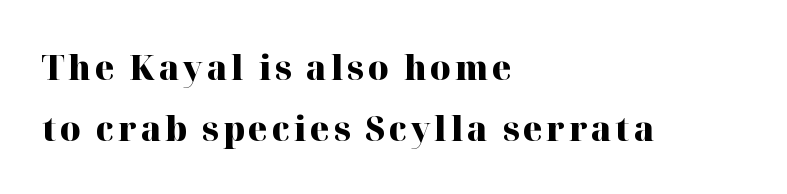
{"serif": "yes", "italic": "no", "bold": "yes", "weight": "heavy", "width": "normal", "stroke_contrast": "high", "x_height": "medium", "monospaced": "no", "underline": "no", "align": "left", "line_spacing_ratio": 1.73, "glyph_px": 35}
